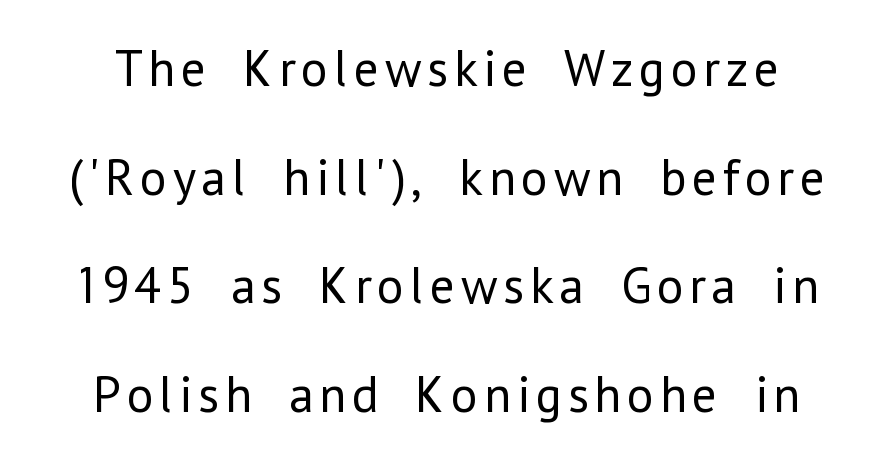
The image shows 51 px regular-weight sans-serif type, upright; set loose line spacing (2.13x), not underlined; low stroke contrast and a medium x-height.
